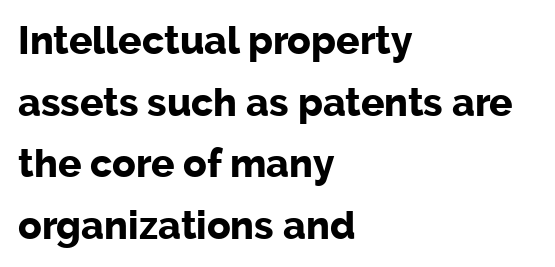
The image shows 39 px bold sans-serif type, upright; set left-aligned, normal line spacing (1.58x), normal letter spacing, not underlined; low stroke contrast and a medium x-height.
